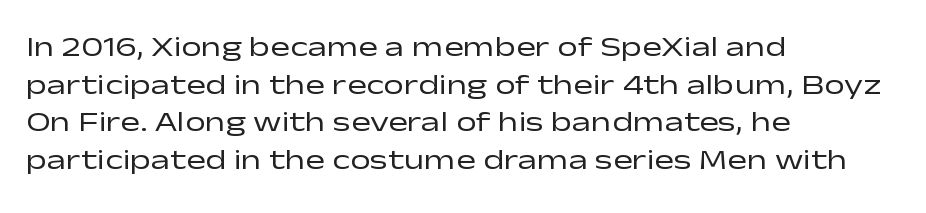
The image shows 29 px regular-weight, wide sans-serif type, upright; set left-aligned, normal line spacing (1.3x), normal letter spacing, not underlined; low stroke contrast and a medium x-height.
